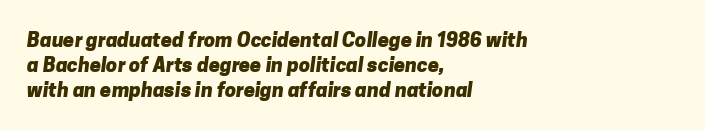
The rag falls on the right side of this text block. Check under the words: just untouched page. Evenly set lines give the paragraph a standard silhouette. A dark, heavy texture on the line: the type is bold. Tracking value appears to be zero — textbook default spacing.
